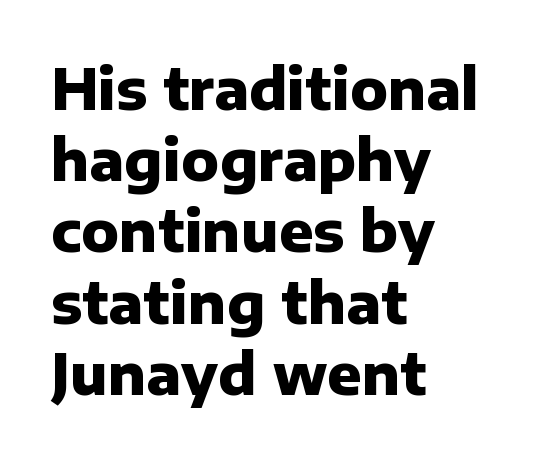
Caption: standard tracking, unaltered. The rendering uses a bold face; every stroke is thick and dark. Where is the straight margin? On the left. This sample has the flowing, uneven cadence of proportional lettering. Regular leading.
